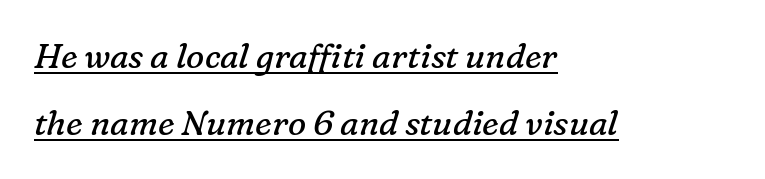
{"serif": "yes", "italic": "yes", "lean": "right", "slant_degrees": 16, "bold": "no", "weight": "regular", "width": "normal", "stroke_contrast": "low", "x_height": "medium", "monospaced": "no", "underline": "yes", "align": "left", "line_spacing": "loose", "line_spacing_ratio": 1.98, "letter_spacing": "normal", "letter_spacing_em": 0.0, "glyph_px": 34}
